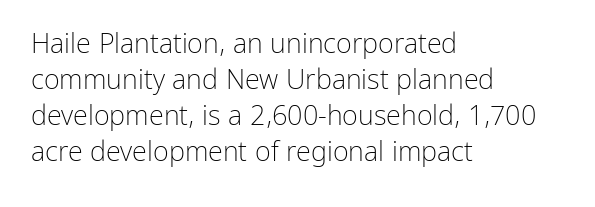
{"italic": "no", "bold": "no", "underline": "no", "align": "left", "line_spacing": "normal", "line_spacing_ratio": 1.33, "letter_spacing": "normal", "letter_spacing_em": 0.0, "glyph_px": 27}
